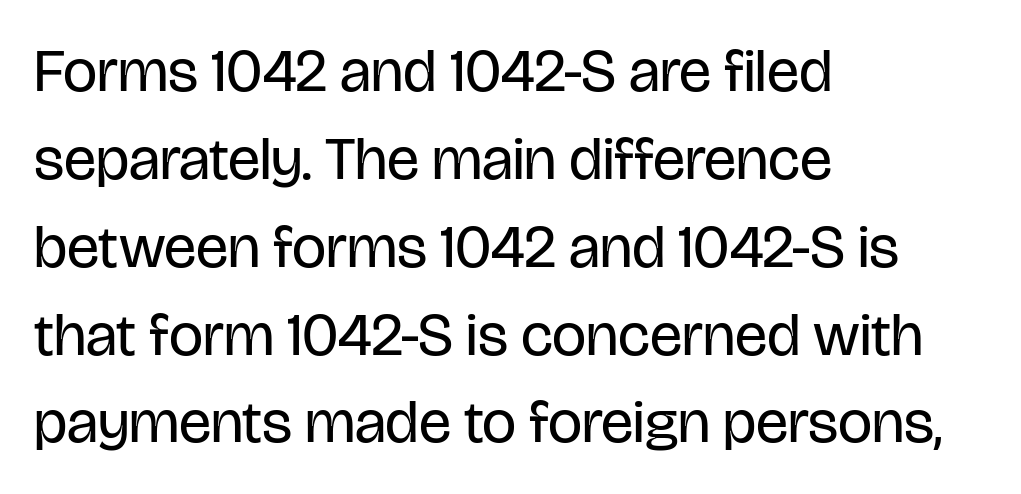
{"serif": "no", "italic": "no", "bold": "no", "weight": "regular", "width": "condensed", "stroke_contrast": "low", "x_height": "large", "monospaced": "no", "underline": "no", "align": "left", "line_spacing": "normal", "line_spacing_ratio": 1.44, "letter_spacing": "normal", "letter_spacing_em": 0.0, "glyph_px": 61}
